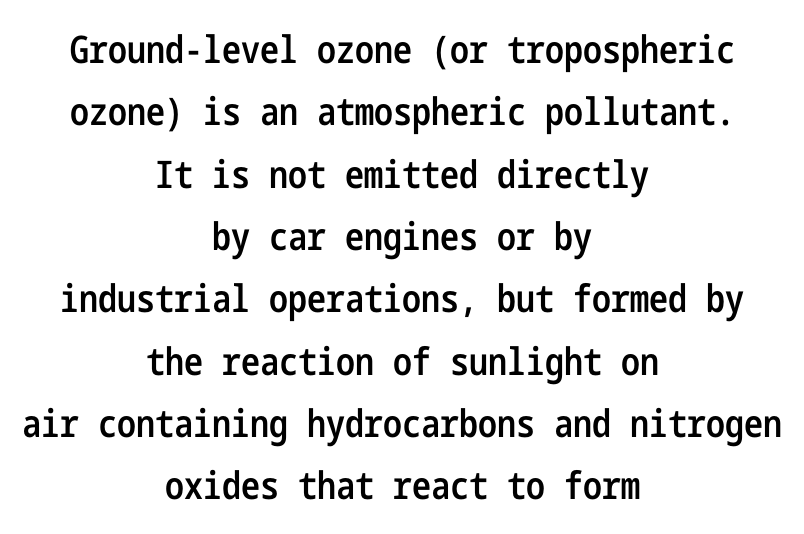
The image shows 38 px semibold, condensed sans-serif type, upright; set centered, normal line spacing (1.64x), normal letter spacing, not underlined; low stroke contrast and a medium x-height.
